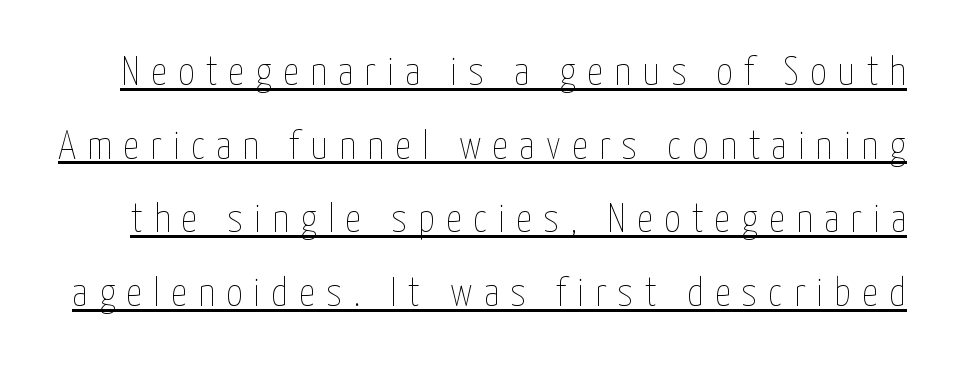
The image shows 40 px thin, condensed type, upright; set line spacing 1.84x, unusually wide letter spacing (+0.28 em), underlined; low stroke contrast and a medium x-height.
